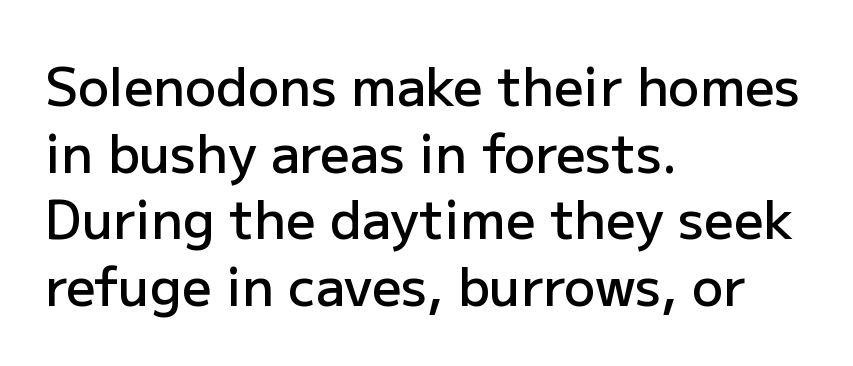
Q: Is the text bold? A: Semi-bold.
Q: Is the text italic (slanted)? A: No, it is upright.
Q: Is the typeface a serif or a sans-serif typeface? A: Sans-serif.
Q: Is the text underlined? A: No.
Q: How is the paragraph aligned? A: Left-aligned.
Q: Is the spacing between letters normal or unusually wide? A: Normal.
Q: Is the spacing between lines tight, normal or loose? A: Normal.
Q: Width (condensed, normal, or wide)? A: Normal.
Q: Stroke contrast? A: Low.
Q: x-height? A: Medium.
Q: Monospaced? A: No.
